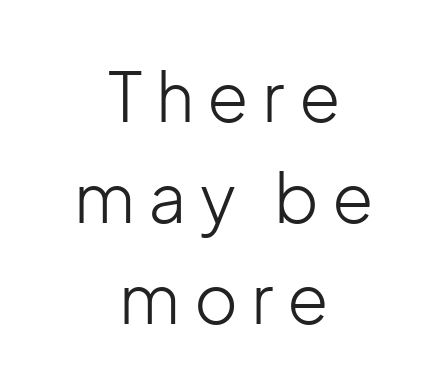
The image shows 67 px light sans-serif type, upright; set centered, normal line spacing (1.51x), unusually wide letter spacing (+0.2 em), not underlined; low stroke contrast and a medium x-height.
